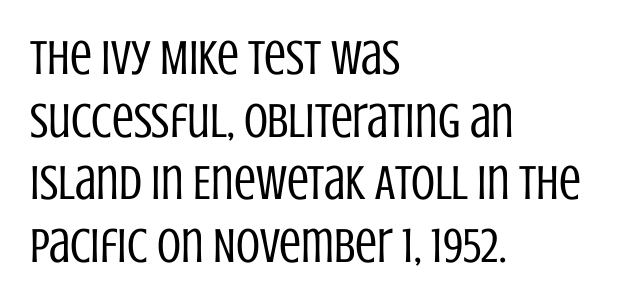
The image shows 49 px regular-weight, condensed sans-serif type, upright; set left-aligned, normal line spacing (1.28x), normal letter spacing, not underlined; low stroke contrast and a large x-height.
